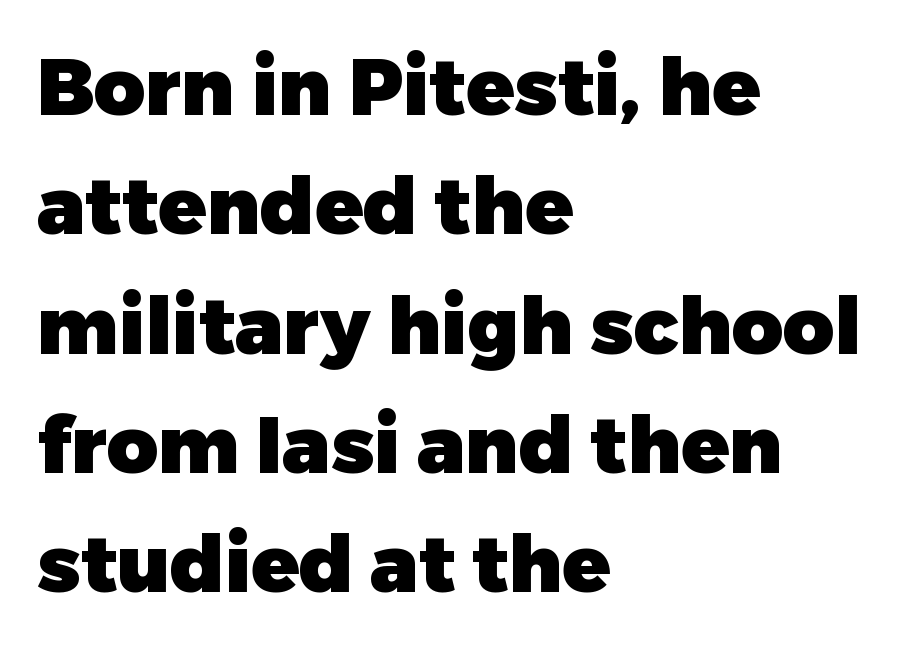
{"serif": "no", "italic": "no", "bold": "yes", "weight": "heavy", "width": "normal", "stroke_contrast": "low", "x_height": "medium", "monospaced": "no", "underline": "no", "align": "left", "line_spacing": "normal", "line_spacing_ratio": 1.51, "letter_spacing": "normal", "letter_spacing_em": 0.0, "glyph_px": 79}
